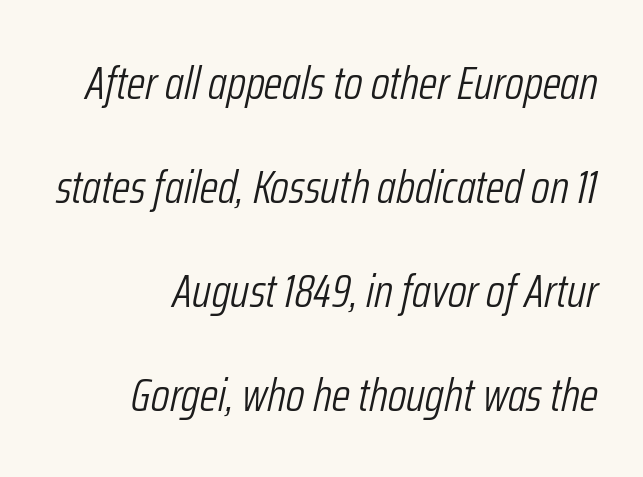
The image shows 47 px light, condensed type, italic (leaning right); set right-aligned, loose line spacing (2.21x), normal letter spacing, not underlined; low stroke contrast and a medium x-height.
